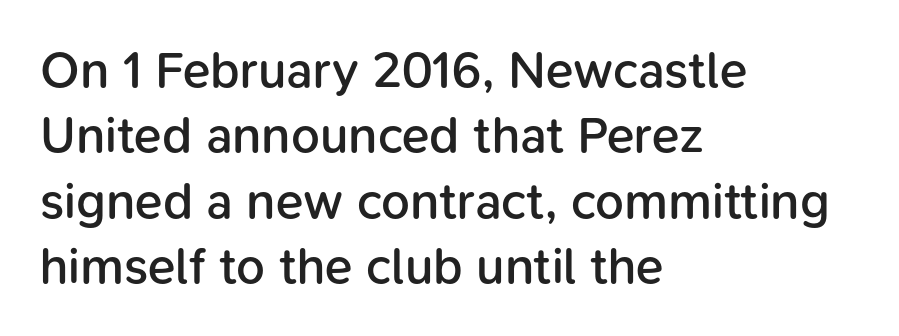
Q: Is the text bold? A: Semi-bold.
Q: Is the text italic (slanted)? A: No, it is upright.
Q: Is the typeface a serif or a sans-serif typeface? A: Sans-serif.
Q: Is the text underlined? A: No.
Q: How is the paragraph aligned? A: Left-aligned.
Q: Is the spacing between letters normal or unusually wide? A: Normal.
Q: Is the spacing between lines tight, normal or loose? A: Normal.
Q: Width (condensed, normal, or wide)? A: Normal.
Q: Stroke contrast? A: Low.
Q: x-height? A: Medium.
Q: Monospaced? A: No.
